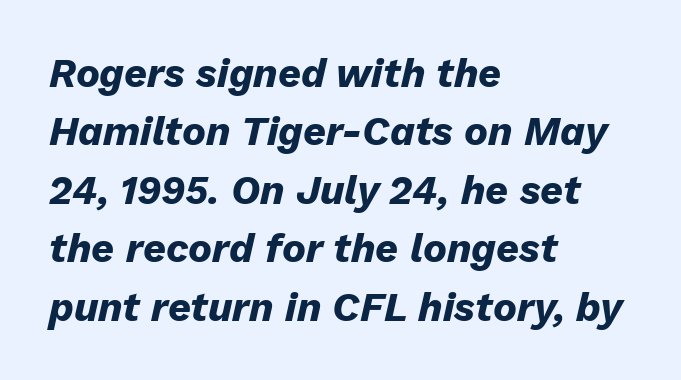
{"italic": "yes", "lean": "right", "slant_degrees": 13, "bold": "yes", "weight": "heavy", "width": "normal", "stroke_contrast": "low", "x_height": "medium", "monospaced": "no", "underline": "no", "align": "left", "line_spacing": "normal", "line_spacing_ratio": 1.46, "letter_spacing": "normal", "letter_spacing_em": 0.0, "glyph_px": 40}
